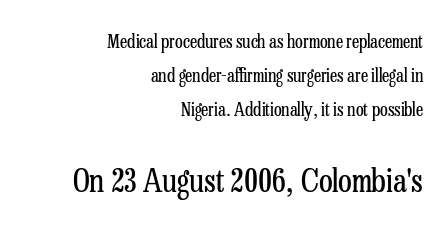
{"serif": "yes", "italic": "no", "bold": "no", "weight": "regular", "width": "condensed", "stroke_contrast": "low", "x_height": "medium", "monospaced": "no", "underline": "no", "align": "right", "line_spacing_ratio": 1.88, "letter_spacing": "normal", "letter_spacing_em": 0.0, "larger_block": "second", "size_ratio": 1.78, "glyph_px": 32}
